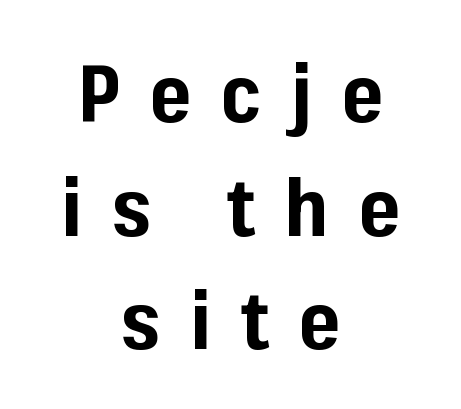
The image shows 80 px bold sans-serif type, upright; set centered, normal line spacing (1.42x), unusually wide letter spacing (+0.37 em), not underlined; low stroke contrast and a medium x-height.
